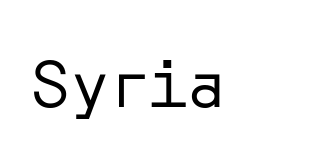
Vertical strokes here are truly vertical. Serif or sans? Sans — the stroke terminals are bare. No extra tracking has been applied to these lines. The passage shown is not underscored anywhere. Heft: none added — not bold.
